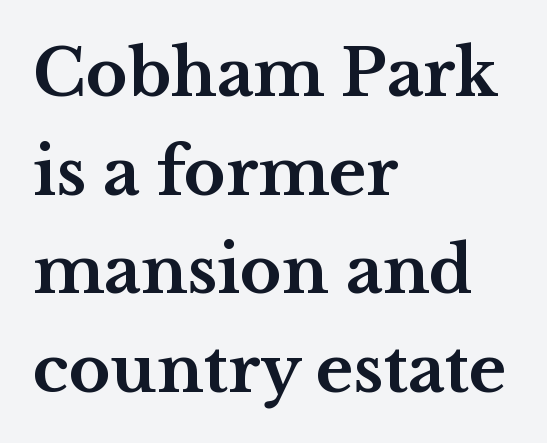
{"serif": "yes", "italic": "no", "bold": "yes", "weight": "bold", "width": "wide", "stroke_contrast": "medium", "x_height": "medium", "monospaced": "no", "underline": "no", "align": "left", "line_spacing": "normal", "line_spacing_ratio": 1.54, "letter_spacing": "normal", "letter_spacing_em": 0.0, "glyph_px": 64}
